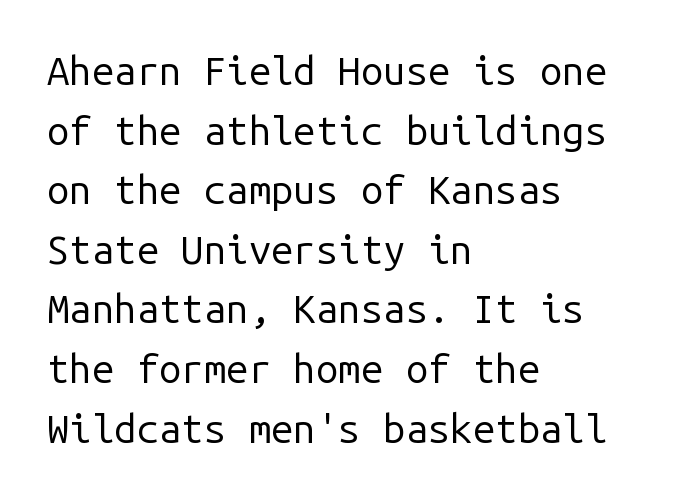
Q: Is the text bold? A: No.
Q: Is the text italic (slanted)? A: No, it is upright.
Q: Is the typeface a serif or a sans-serif typeface? A: Sans-serif.
Q: Is the text underlined? A: No.
Q: How is the paragraph aligned? A: Left-aligned.
Q: Is the spacing between letters normal or unusually wide? A: Normal.
Q: Is the spacing between lines tight, normal or loose? A: Normal.
Q: Width (condensed, normal, or wide)? A: Normal.
Q: Stroke contrast? A: Low.
Q: x-height? A: Medium.
Q: Monospaced? A: Yes.
